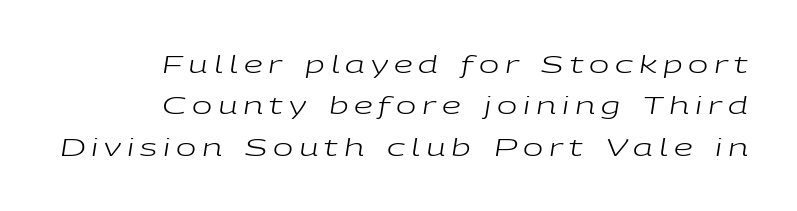
{"italic": "yes", "lean": "right", "slant_degrees": 9, "bold": "no", "underline": "no", "align": "right", "line_spacing_ratio": 1.72, "letter_spacing": "wide", "letter_spacing_em": 0.25, "glyph_px": 24}
